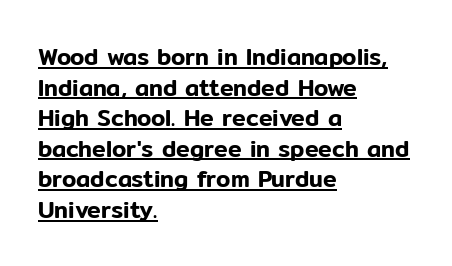
{"italic": "no", "underline": "yes", "align": "left", "line_spacing": "normal", "line_spacing_ratio": 1.33, "letter_spacing": "normal", "letter_spacing_em": 0.0, "glyph_px": 23}
